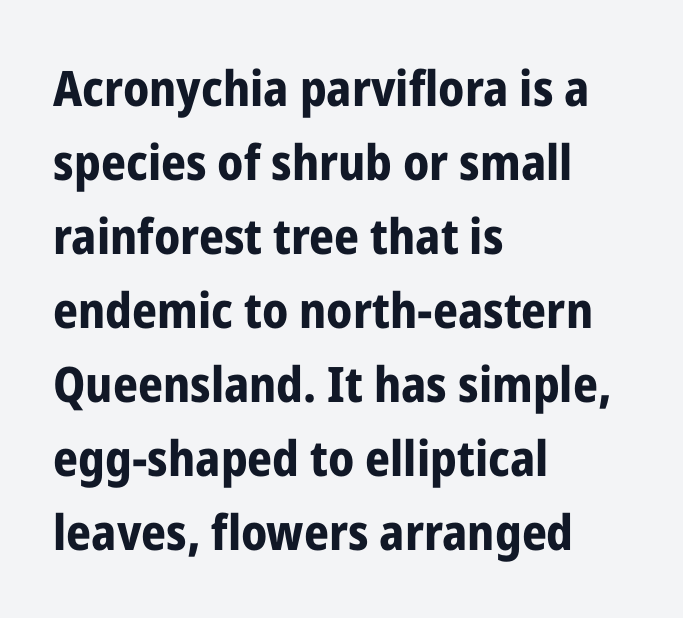
{"serif": "no", "italic": "no", "bold": "yes", "weight": "bold", "width": "condensed", "stroke_contrast": "low", "x_height": "medium", "monospaced": "no", "underline": "no", "align": "left", "line_spacing": "normal", "line_spacing_ratio": 1.51, "letter_spacing": "normal", "letter_spacing_em": 0.0, "glyph_px": 49}
